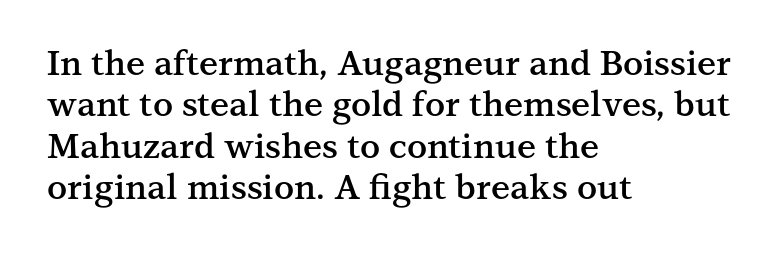
{"serif": "yes", "italic": "no", "bold": "semi", "weight": "semibold", "width": "normal", "stroke_contrast": "medium", "x_height": "medium", "monospaced": "no", "underline": "no", "align": "left", "line_spacing_ratio": 1.22, "letter_spacing": "normal", "letter_spacing_em": 0.0, "glyph_px": 34}
